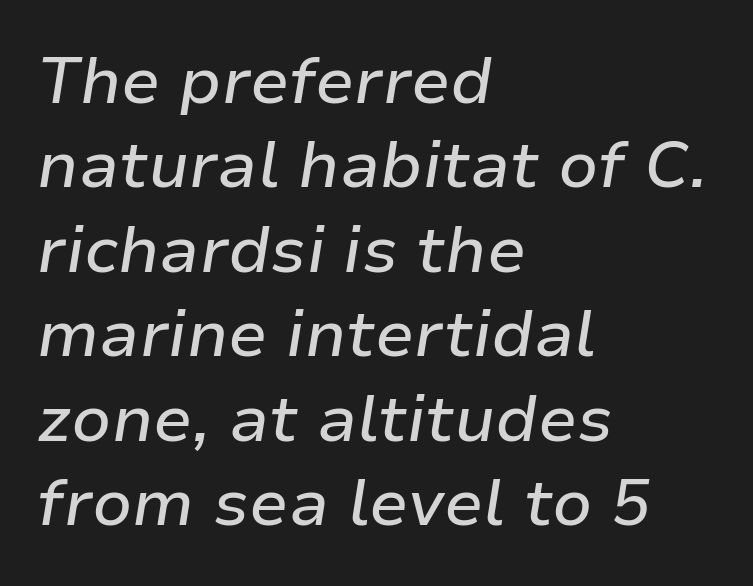
The image shows 65 px text type, italic (leaning right); set left-aligned, normal line spacing (1.3x), normal letter spacing, not underlined; low stroke contrast and a medium x-height.
